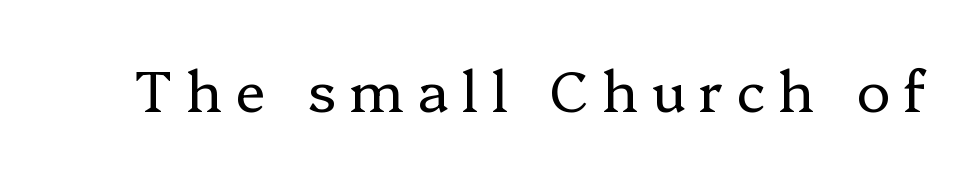
Q: Is the text bold? A: No.
Q: Is the text italic (slanted)? A: No, it is upright.
Q: Is the typeface a serif or a sans-serif typeface? A: Serif.
Q: Is the text underlined? A: No.
Q: Is the spacing between letters normal or unusually wide? A: Unusually wide.
Q: Width (condensed, normal, or wide)? A: Normal.
Q: Stroke contrast? A: Low.
Q: x-height? A: Medium.
Q: Monospaced? A: No.
